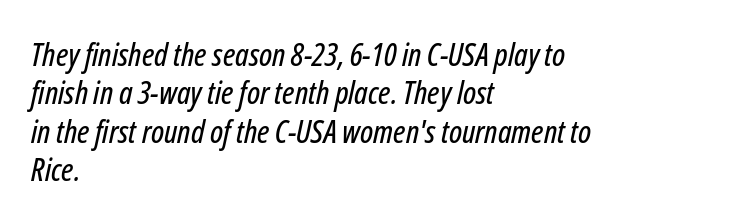
{"italic": "yes", "lean": "right", "slant_degrees": 12, "width": "condensed", "stroke_contrast": "low", "x_height": "medium", "monospaced": "no", "underline": "no", "align": "left", "line_spacing_ratio": 1.2, "letter_spacing": "normal", "letter_spacing_em": 0.0, "glyph_px": 32}
